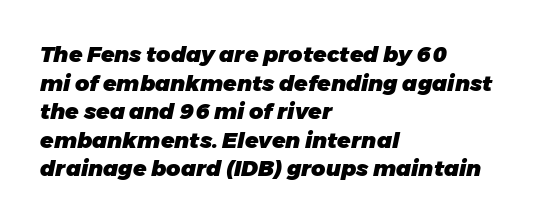
The image shows 22 px bold type, italic (leaning right); set left-aligned, normal line spacing (1.3x), normal letter spacing, not underlined.
